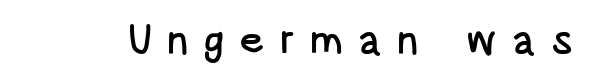
The image shows 41 px condensed sans-serif type, upright; set unusually wide letter spacing (+0.36 em), not underlined; low stroke contrast and a large x-height.
